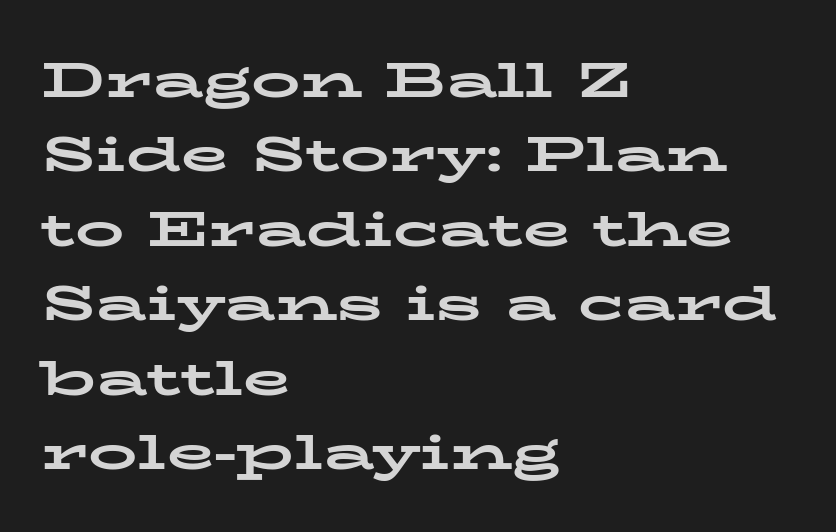
Tracking here is standard; glyphs follow each other at the usual distance. Lines of text with bare space underneath. Line beginnings align vertically; line endings do not. The face used here is proportionally spaced, like ordinary book or web type. Vertical strokes here are truly vertical. Students, observe: this is what conventionally led text looks like.
